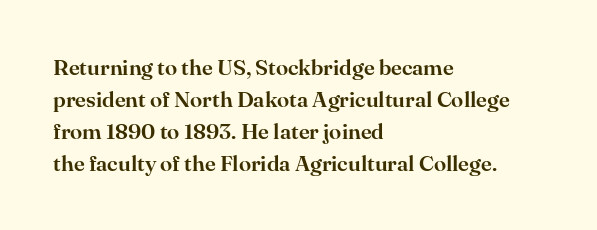
Left-aligned paragraph, ragged on the right. Rendered with straight, roman letterforms. Successive baselines arrive at the customary interval. Descenders are the only things crossing below the line. Is the letter spacing exaggerated? No — it looks like the ordinary default.
